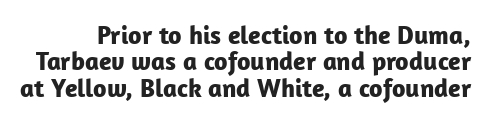
Q: Is the text bold? A: Yes.
Q: Is the text italic (slanted)? A: No, it is upright.
Q: Is the text underlined? A: No.
Q: Is the spacing between letters normal or unusually wide? A: Normal.
Q: Is the spacing between lines tight, normal or loose? A: Tight.
